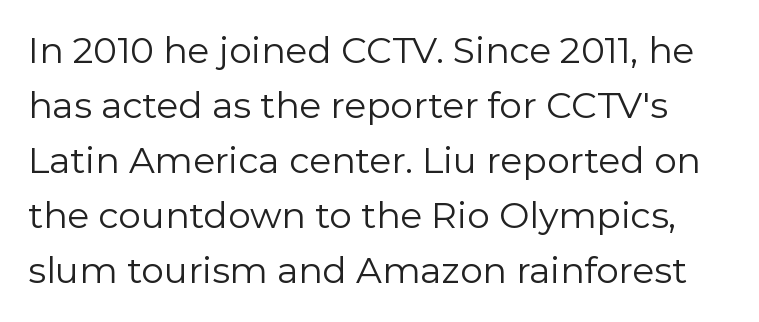
Q: Is the text bold? A: No.
Q: Is the text italic (slanted)? A: No, it is upright.
Q: Is the typeface a serif or a sans-serif typeface? A: Sans-serif.
Q: Is the text underlined? A: No.
Q: Is the spacing between letters normal or unusually wide? A: Normal.
Q: Is the spacing between lines tight, normal or loose? A: Normal.
Q: Width (condensed, normal, or wide)? A: Normal.
Q: Stroke contrast? A: Low.
Q: x-height? A: Medium.
Q: Monospaced? A: No.
